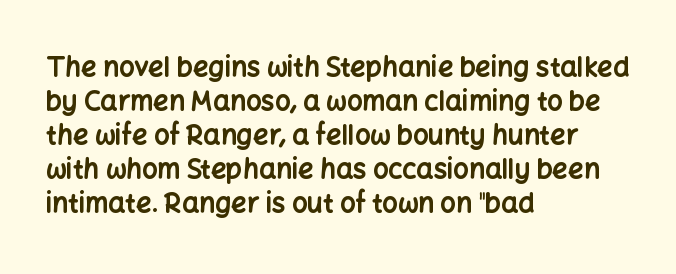
Q: Is the text bold? A: Yes.
Q: Is the text italic (slanted)? A: No, it is upright.
Q: Is the text underlined? A: No.
Q: How is the paragraph aligned? A: Left-aligned.
Q: Is the spacing between letters normal or unusually wide? A: Normal.
Q: Is the spacing between lines tight, normal or loose? A: Normal.
